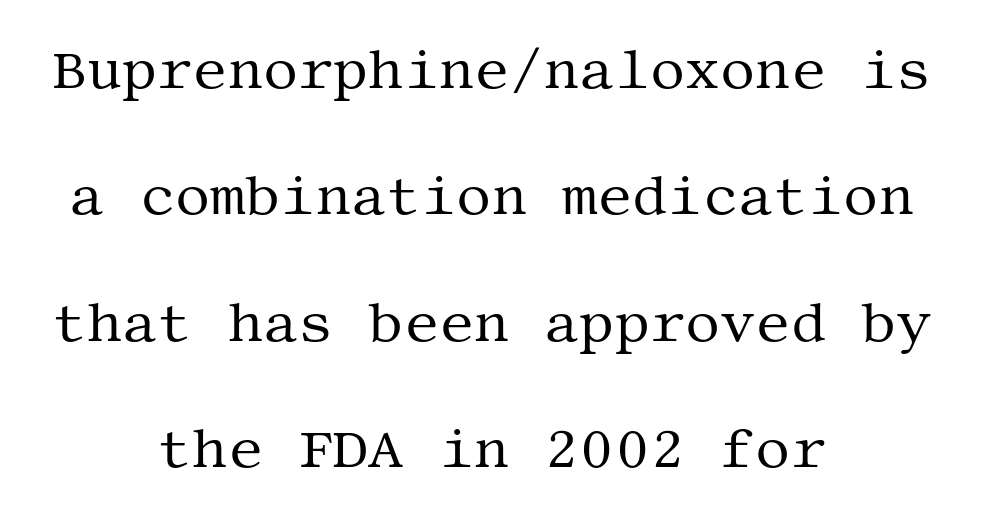
Q: Is the text bold? A: No.
Q: Is the text italic (slanted)? A: No, it is upright.
Q: Is the typeface a serif or a sans-serif typeface? A: Serif.
Q: Is the text underlined? A: No.
Q: How is the paragraph aligned? A: Centered.
Q: Is the spacing between letters normal or unusually wide? A: Normal.
Q: Is the spacing between lines tight, normal or loose? A: Loose.
Q: Width (condensed, normal, or wide)? A: Normal.
Q: Stroke contrast? A: Medium.
Q: x-height? A: Large.
